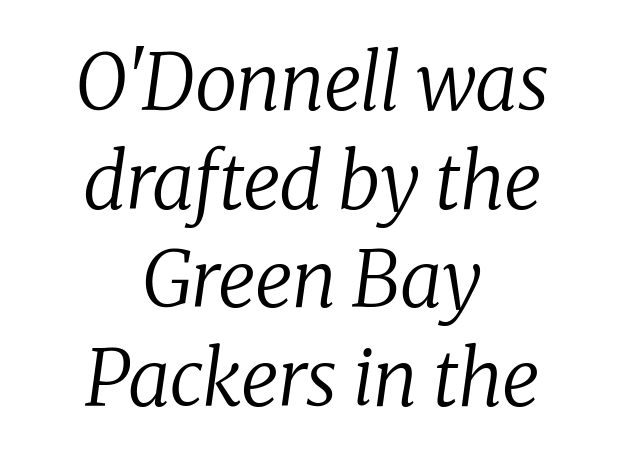
Slant detected: the letters are inclined. The face used here is proportionally spaced, like ordinary book or web type. The letterforms sit at book weight or below. Standard letterfit; no display-style spreading of the glyphs. Rows of type keep a routine distance in the vertical direction.
